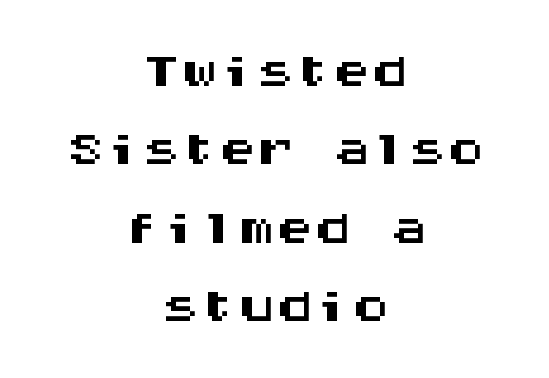
The image shows 76 px wide sans-serif type, upright, monospaced; set centered, tight line spacing (1.03x), normal letter spacing, not underlined; medium stroke contrast and a large x-height.
